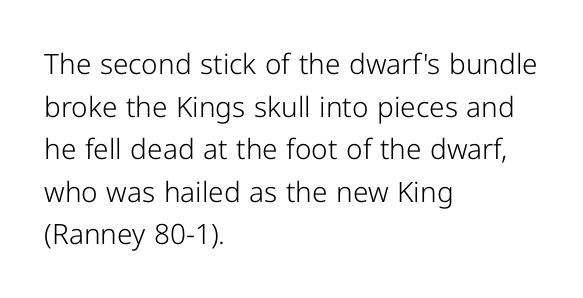
Q: Is the text bold? A: No.
Q: Is the text italic (slanted)? A: No, it is upright.
Q: Is the typeface a serif or a sans-serif typeface? A: Sans-serif.
Q: Is the text underlined? A: No.
Q: How is the paragraph aligned? A: Left-aligned.
Q: Is the spacing between letters normal or unusually wide? A: Normal.
Q: Is the spacing between lines tight, normal or loose? A: Normal.
Q: Width (condensed, normal, or wide)? A: Normal.
Q: Stroke contrast? A: Low.
Q: x-height? A: Medium.
Q: Monospaced? A: No.
